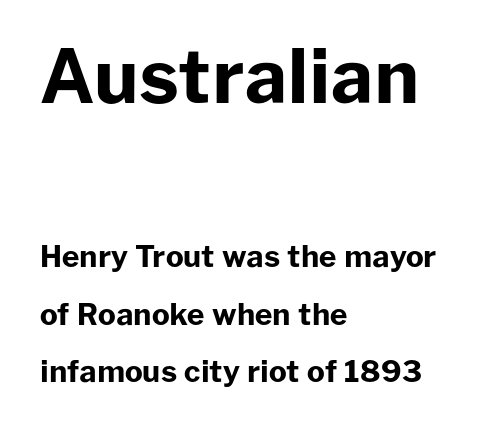
{"serif": "no", "italic": "no", "bold": "yes", "weight": "bold", "width": "normal", "stroke_contrast": "low", "x_height": "medium", "monospaced": "no", "underline": "no", "align": "left", "line_spacing": "loose", "line_spacing_ratio": 1.92, "letter_spacing": "normal", "letter_spacing_em": 0.0, "larger_block": "first", "size_ratio": 2.47, "glyph_px": 74}
